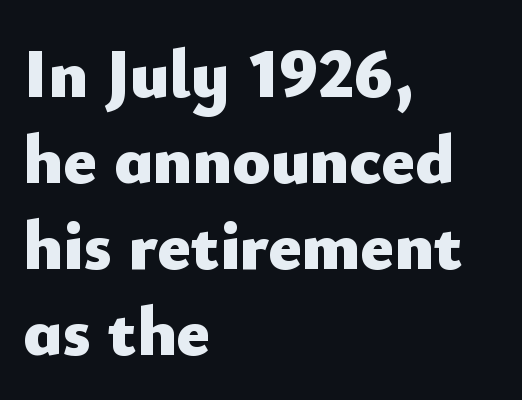
{"serif": "no", "italic": "no", "bold": "yes", "weight": "heavy", "width": "normal", "stroke_contrast": "low", "x_height": "small", "monospaced": "no", "underline": "no", "align": "left", "line_spacing_ratio": 1.23, "letter_spacing": "normal", "letter_spacing_em": 0.0, "glyph_px": 70}
